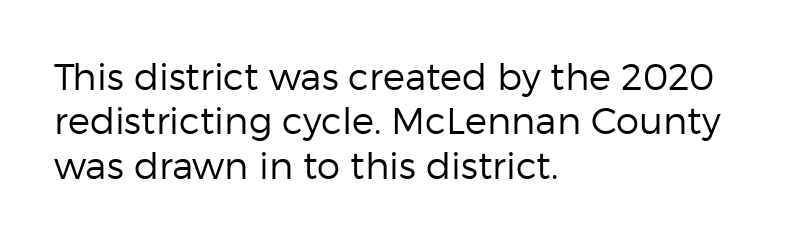
Q: Is the text bold? A: No.
Q: Is the text italic (slanted)? A: No, it is upright.
Q: Is the typeface a serif or a sans-serif typeface? A: Sans-serif.
Q: Is the text underlined? A: No.
Q: How is the paragraph aligned? A: Left-aligned.
Q: Is the spacing between letters normal or unusually wide? A: Normal.
Q: Width (condensed, normal, or wide)? A: Normal.
Q: Stroke contrast? A: Low.
Q: x-height? A: Medium.
Q: Monospaced? A: No.
